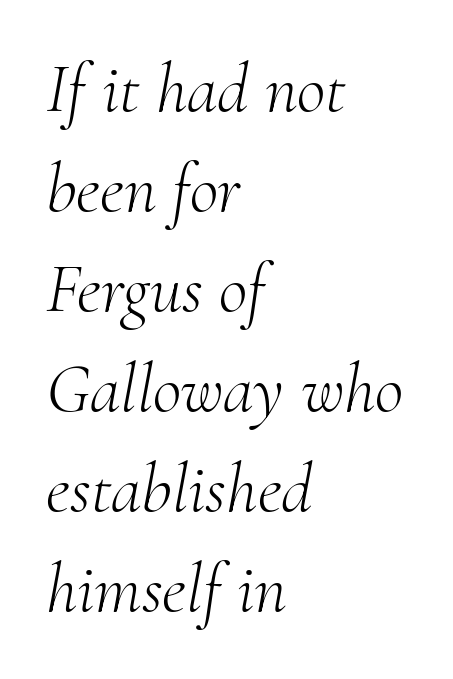
The letterforms sit at book weight or below. The face used here is proportionally spaced, like ordinary book or web type. The type is set solid horizontally, with unmodified tracking. To sum up the face: it has serifs.
